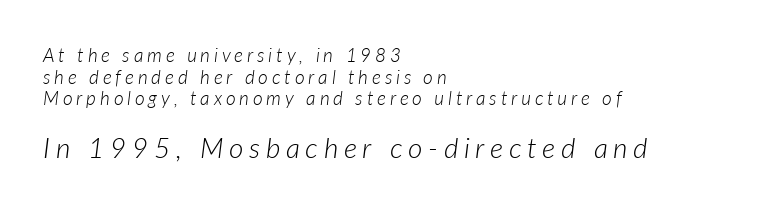
The image shows 28 px light type, italic (leaning right); set left-aligned, tight line spacing (1.14x), unusually wide letter spacing (+0.2 em), not underlined; the second (bottom) block is 1.47x larger; low stroke contrast and a medium x-height.
